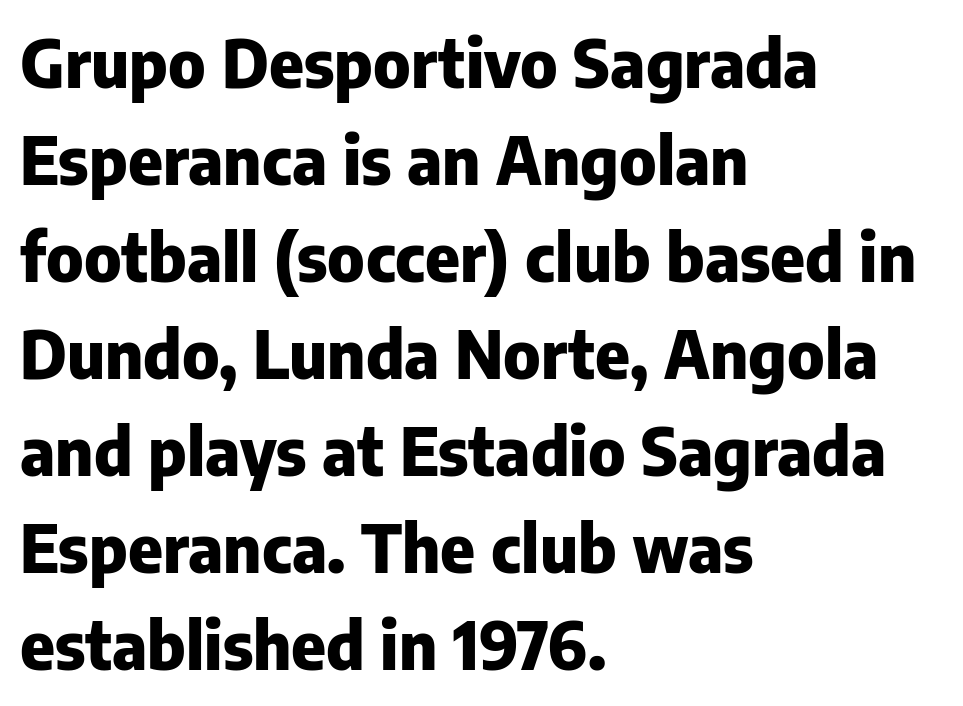
The image shows 66 px heavy sans-serif type, upright; set left-aligned, normal line spacing (1.47x), normal letter spacing, not underlined; low stroke contrast and a medium x-height.
